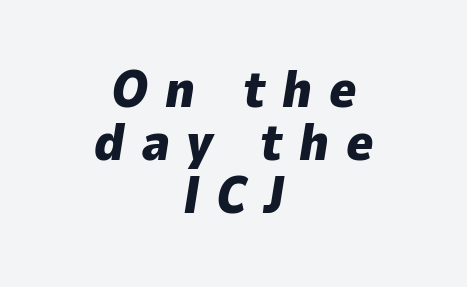
Bold? Absolutely — the strokes are thick and heavy. Character widths vary here, with narrow letters taking less room than wide ones. Observe the wide spacing: letters keep a clear distance from each other. The line-height multiplier appears low, near solid setting. The zone under the glyphs is completely vacant.
